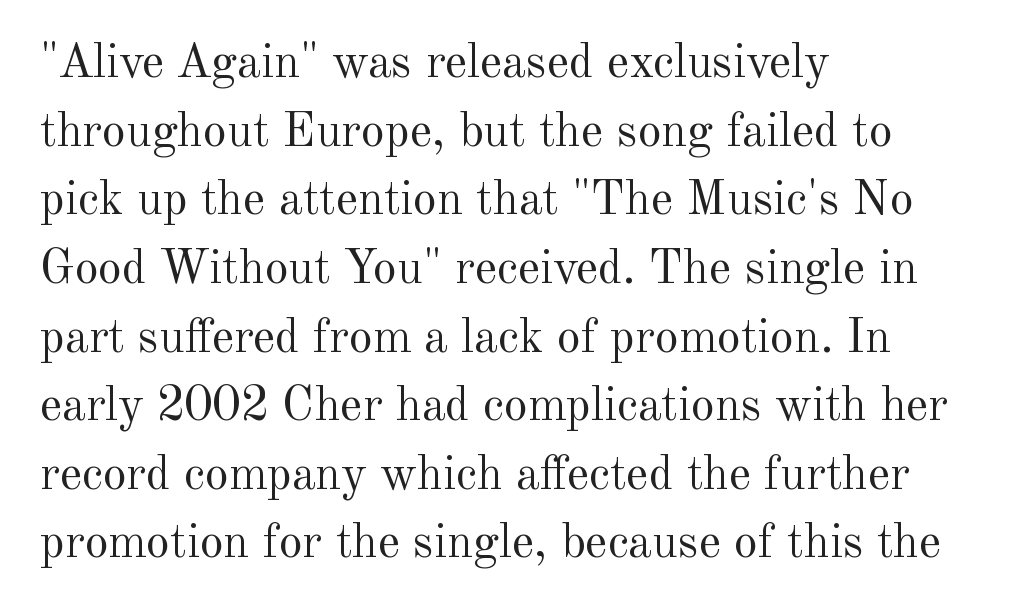
The image shows 48 px regular-weight serif type, upright; set left-aligned, normal line spacing (1.43x), normal letter spacing, not underlined; a small x-height.
